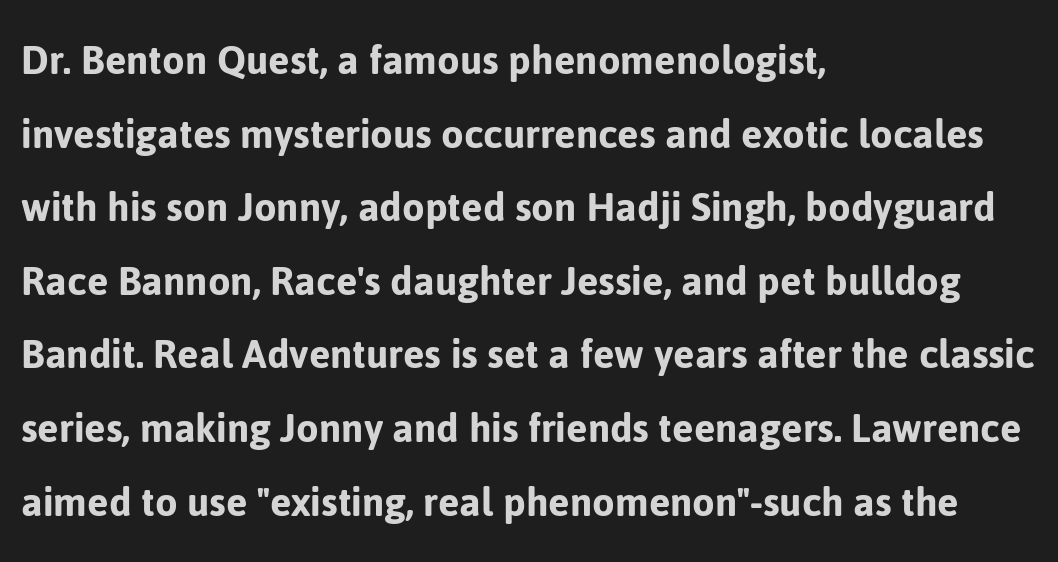
Regarding serifs, this sample does without them. Evenly set lines give the paragraph a standard silhouette. The foot of each line stays bare and open. These lines keep a tight, regular rhythm from letter to letter.
